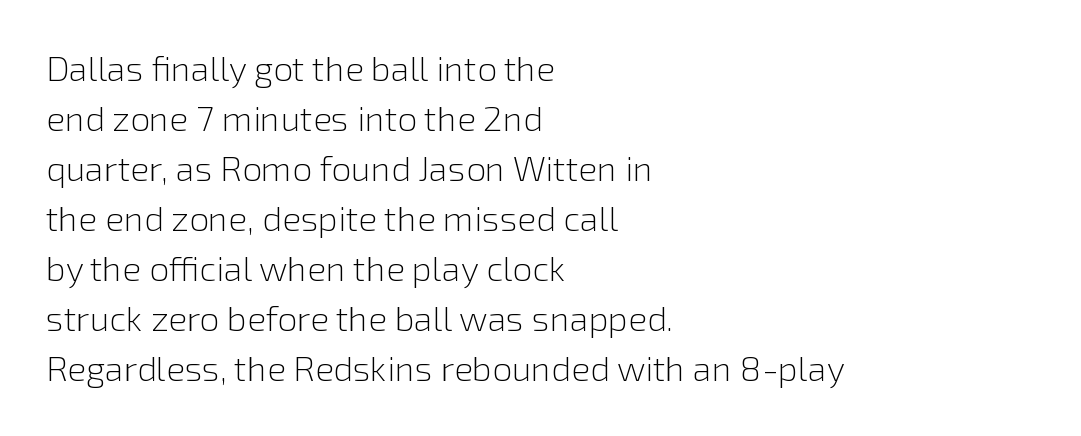
Reading down the block, your eye returns to a fixed left position each line. The typeface chosen for these lines omits serifs. Is the letter spacing exaggerated? No — it looks like the ordinary default. Glance below the letters and you will spot only blank space.
